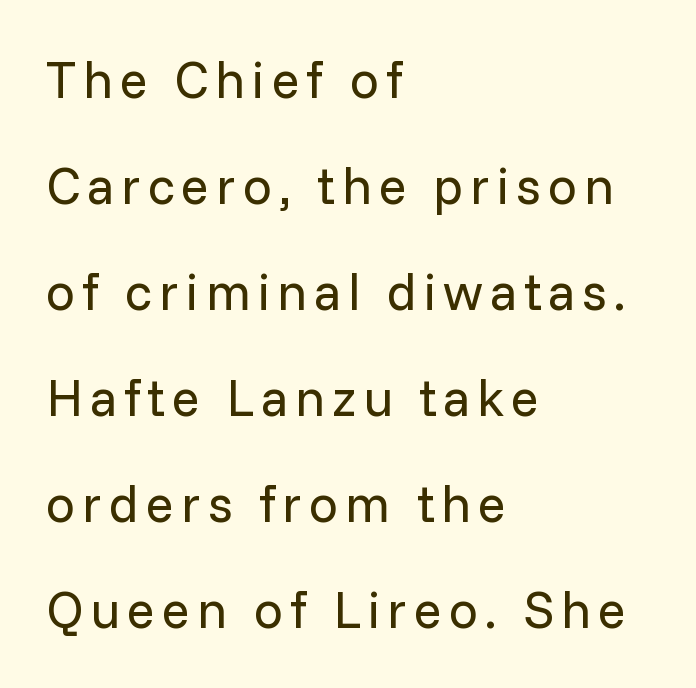
The image shows 52 px regular-weight sans-serif type, upright; set left-aligned, loose line spacing (2.04x), not underlined; low stroke contrast and a medium x-height.
